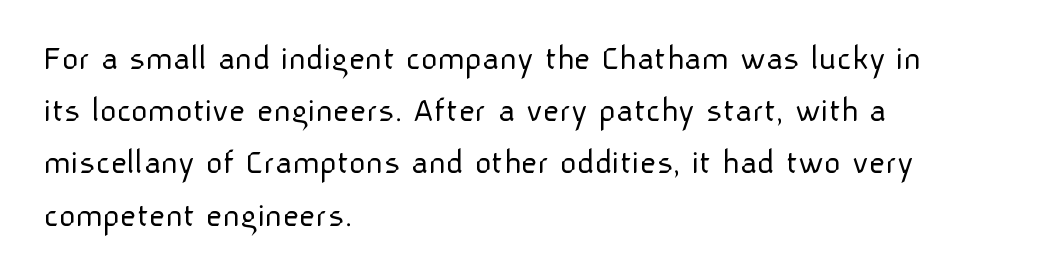
{"serif": "no", "italic": "no", "bold": "no", "weight": "light", "width": "normal", "stroke_contrast": "low", "x_height": "medium", "monospaced": "no", "underline": "no", "align": "left", "line_spacing": "normal", "line_spacing_ratio": 1.45, "letter_spacing": "normal", "letter_spacing_em": 0.0, "glyph_px": 36}
